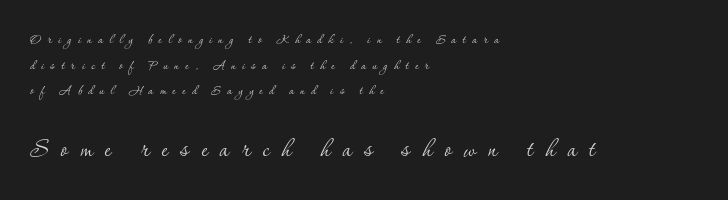
Stems and bowls with no extra thickness — not bold. The zone under the glyphs is completely vacant. The passage is arranged the way most books set body copy — flush left. The tracking jumps out immediately: characters are airy and widely separated. Notice how descenders clear the ascenders below comfortably — that's standard leading. What kind of face is this? One with serifs.
